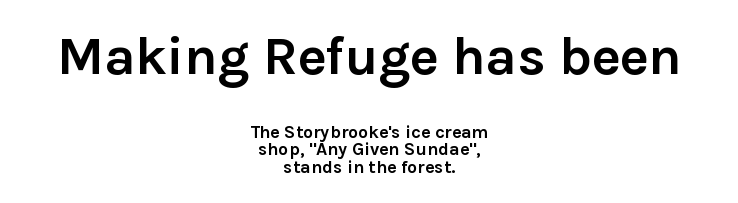
{"serif": "no", "italic": "no", "bold": "yes", "weight": "semibold", "width": "normal", "x_height": "medium", "monospaced": "no", "underline": "no", "align": "center", "line_spacing": "tight", "line_spacing_ratio": 0.99, "letter_spacing": "normal", "letter_spacing_em": 0.0, "larger_block": "first", "size_ratio": 3.0, "glyph_px": 54}
